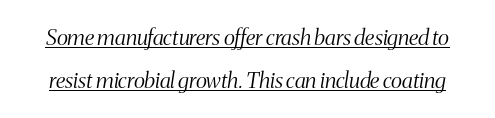
Q: Is the text bold? A: No.
Q: Is the text italic (slanted)? A: Yes, it leans right by about 8 degrees.
Q: Is the text underlined? A: Yes.
Q: Is the spacing between letters normal or unusually wide? A: Normal.
Q: Is the spacing between lines tight, normal or loose? A: Loose.
